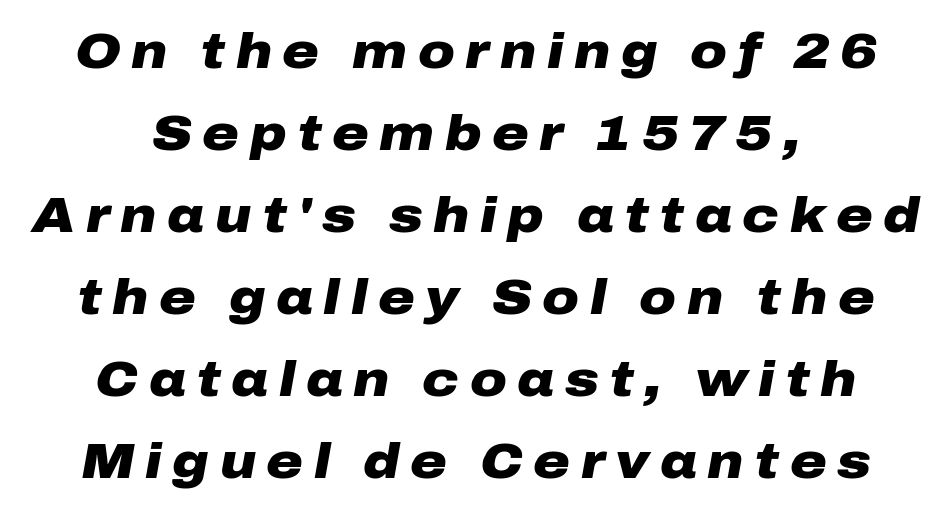
Vertically, the passage feels balanced, rows spaced as you'd expect. Visually the block forms a symmetrical silhouette, jagged on both flanks. Here the designer chose a conventional face with non-uniform glyph widths. The words here are not underlined.
